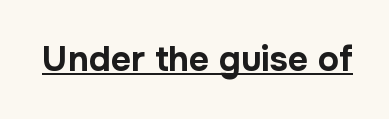
Q: Is the text bold? A: Yes.
Q: Is the text italic (slanted)? A: No, it is upright.
Q: Is the typeface a serif or a sans-serif typeface? A: Sans-serif.
Q: Is the text underlined? A: Yes.
Q: Is the spacing between letters normal or unusually wide? A: Normal.
Q: Width (condensed, normal, or wide)? A: Normal.
Q: Stroke contrast? A: Low.
Q: x-height? A: Medium.
Q: Monospaced? A: No.
